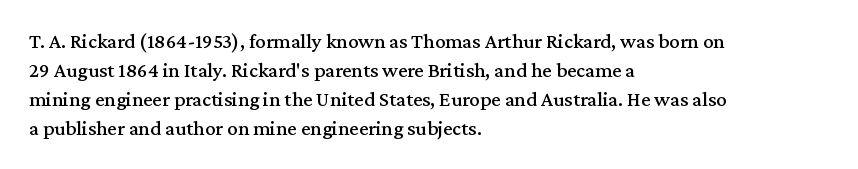
Q: Is the text italic (slanted)? A: No, it is upright.
Q: Is the text underlined? A: No.
Q: How is the paragraph aligned? A: Left-aligned.
Q: Is the spacing between letters normal or unusually wide? A: Normal.
Q: Is the spacing between lines tight, normal or loose? A: Normal.
